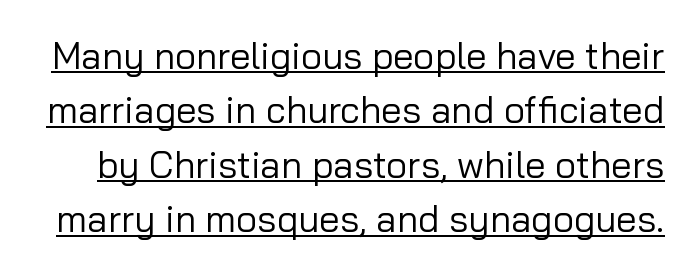
{"serif": "no", "italic": "no", "bold": "no", "weight": "regular", "width": "normal", "stroke_contrast": "low", "x_height": "medium", "monospaced": "no", "underline": "yes", "line_spacing": "normal", "line_spacing_ratio": 1.47, "letter_spacing": "normal", "letter_spacing_em": 0.0, "glyph_px": 37}
